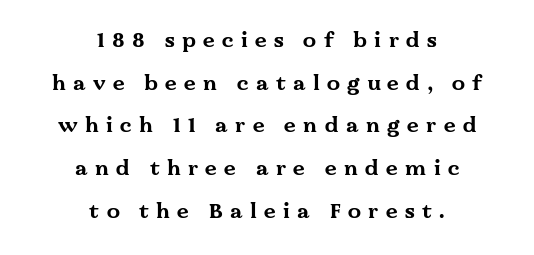
This sample uses expanded letter spacing, leaving extra air between glyphs. Clear beneath every line of the passage. Whoever set this chose breathing room over compactness in the vertical rhythm. Set as a true bold cut, around the 700 mark.
